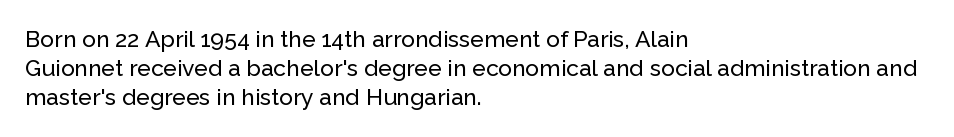
Interline gaps are of average width in this sample. Short note: letters normally spaced. Posture: vertical. The strip under each line holds only bare page. Which margin do the lines hug? The left one — the right edge is uneven.
